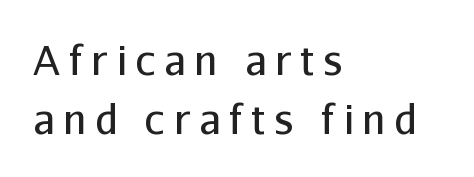
The image shows 41 px regular-weight sans-serif type, upright; set left-aligned, normal line spacing (1.44x), unusually wide letter spacing (+0.21 em), not underlined; low stroke contrast and a medium x-height.
